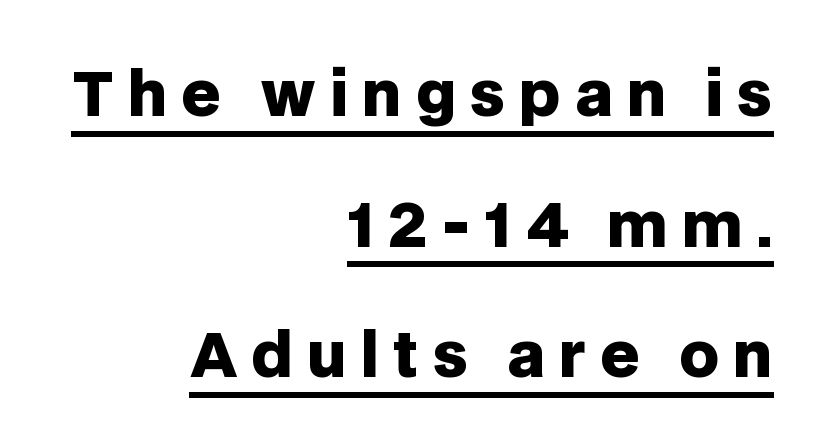
{"serif": "no", "italic": "no", "bold": "yes", "weight": "heavy", "width": "normal", "stroke_contrast": "low", "x_height": "large", "monospaced": "no", "underline": "yes", "align": "right", "line_spacing": "loose", "line_spacing_ratio": 2.14, "letter_spacing": "wide", "letter_spacing_em": 0.23, "glyph_px": 61}
